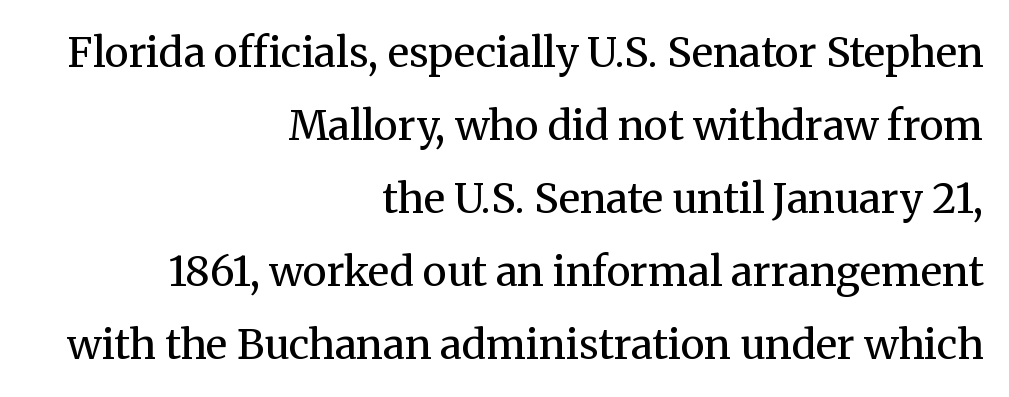
The image shows 41 px regular-weight serif type, upright; set right-aligned, line spacing 1.78x, normal letter spacing, not underlined; medium stroke contrast and a medium x-height.
